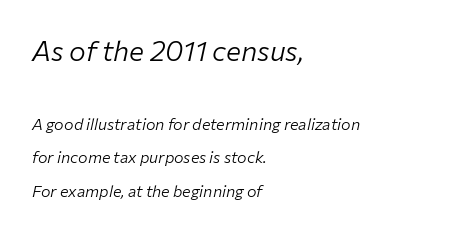
Q: Is the text bold? A: No.
Q: Is the text italic (slanted)? A: Yes, it leans right by about 12 degrees.
Q: Is the text underlined? A: No.
Q: How is the paragraph aligned? A: Left-aligned.
Q: Is the spacing between letters normal or unusually wide? A: Normal.
Q: Is the spacing between lines tight, normal or loose? A: Loose.
Q: Which block of text is set in a larger size, the first (top) or the second (bottom)? A: The first (top) one.
Q: Width (condensed, normal, or wide)? A: Normal.
Q: Stroke contrast? A: Low.
Q: x-height? A: Medium.
Q: Monospaced? A: No.
